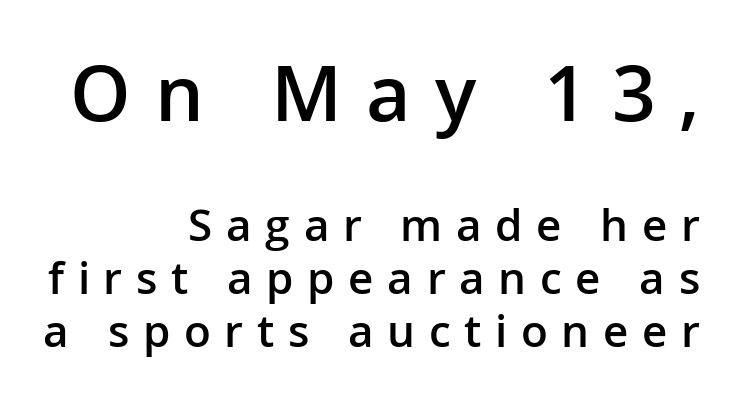
{"serif": "no", "italic": "no", "bold": "semi", "weight": "semibold", "width": "normal", "stroke_contrast": "low", "x_height": "medium", "monospaced": "no", "underline": "no", "align": "right", "line_spacing_ratio": 1.21, "letter_spacing": "wide", "letter_spacing_em": 0.31, "larger_block": "first", "size_ratio": 1.75, "glyph_px": 77}
